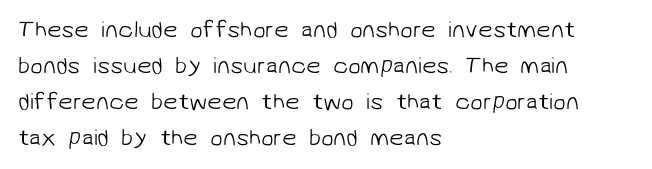
Weight: not bold — regular or lighter. Standard letterfit; no display-style spreading of the glyphs. Clear beneath every line of the passage. Caption: multi-line text, flush left, ragged right.
